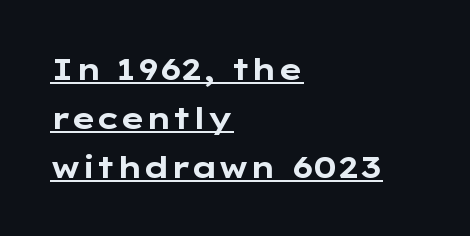
{"serif": "no", "italic": "no", "bold": "yes", "weight": "bold", "width": "wide", "stroke_contrast": "low", "x_height": "medium", "monospaced": "no", "underline": "yes", "align": "left", "line_spacing": "normal", "line_spacing_ratio": 1.63, "letter_spacing": "normal", "letter_spacing_em": 0.0, "glyph_px": 30}
